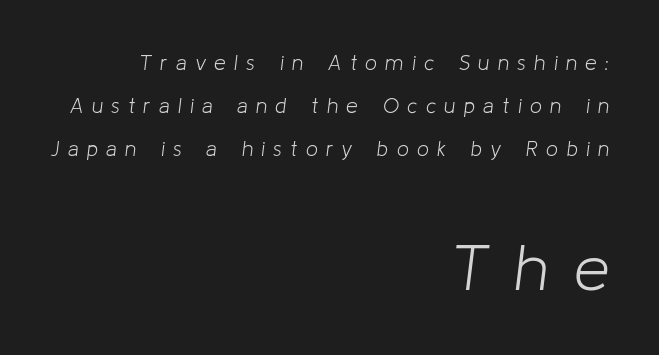
The image shows 64 px light type, italic (leaning right); set right-aligned, loose line spacing (2.05x), unusually wide letter spacing (+0.4 em), not underlined; the second (bottom) block is 3.05x larger; low stroke contrast and a medium x-height.
